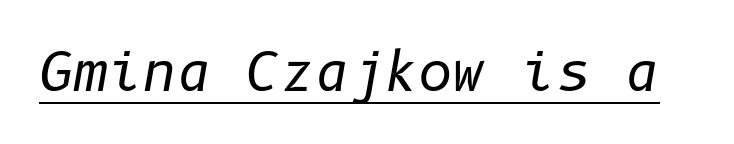
{"italic": "yes", "lean": "right", "slant_degrees": 10, "bold": "no", "weight": "regular", "width": "normal", "stroke_contrast": "low", "x_height": "medium", "underline": "yes", "letter_spacing": "normal", "letter_spacing_em": 0.0, "glyph_px": 53}
